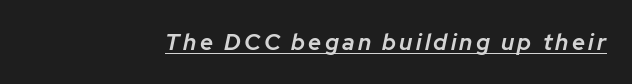
Q: Is the text bold? A: Semi-bold.
Q: Is the text italic (slanted)? A: Yes, it leans right by about 12 degrees.
Q: Is the text underlined? A: Yes.
